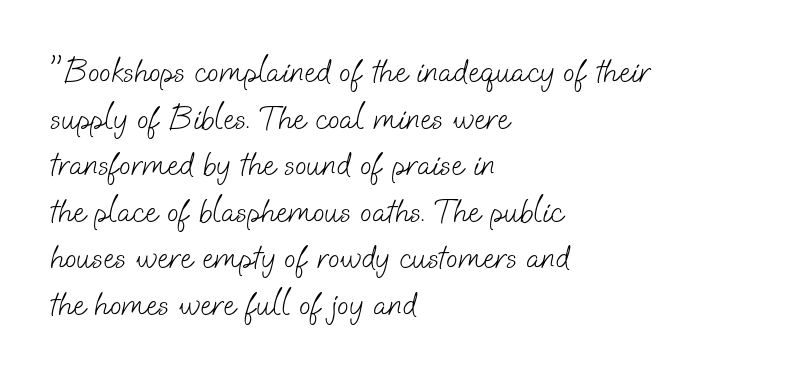
Look at the bottom of the vertical strokes: they stop flat, with no serifs. Letter spacing: default. Type without underlining. Unbolded letterforms with no extra heft. Is this a fixed-width face? No — the glyphs have proportional, varying widths. Does the copy run flush right? No — it runs flush left.
